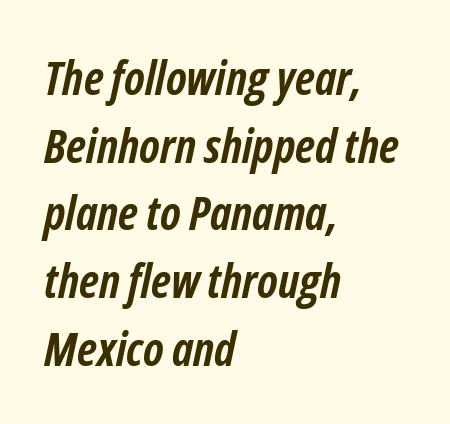
{"italic": "yes", "lean": "right", "slant_degrees": 12, "bold": "yes", "weight": "semibold", "width": "condensed", "stroke_contrast": "low", "x_height": "medium", "monospaced": "no", "underline": "no", "align": "left", "line_spacing": "normal", "line_spacing_ratio": 1.44, "letter_spacing": "normal", "letter_spacing_em": 0.0, "glyph_px": 47}
